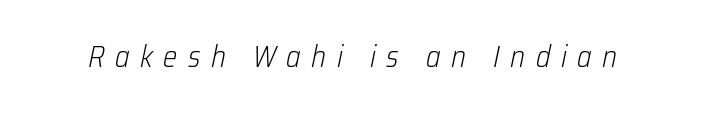
The image shows 30 px light, condensed type, italic (leaning right); set unusually wide letter spacing (+0.35 em), not underlined; low stroke contrast and a medium x-height.
